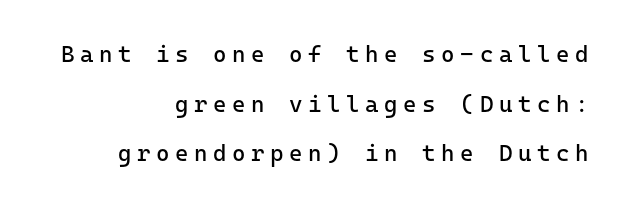
Q: Is the text bold? A: No.
Q: Is the text italic (slanted)? A: No, it is upright.
Q: Is the text underlined? A: No.
Q: How is the paragraph aligned? A: Right-aligned.
Q: Is the spacing between letters normal or unusually wide? A: Unusually wide.
Q: Is the spacing between lines tight, normal or loose? A: Loose.
